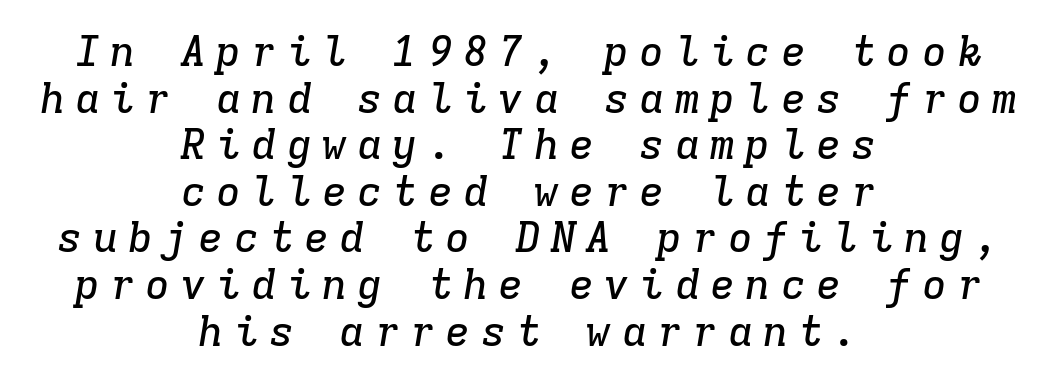
The image shows 42 px serif type, italic (leaning right), monospaced; set centered, tight line spacing (1.11x), unusually wide letter spacing (+0.24 em), not underlined; low stroke contrast and a medium x-height.
